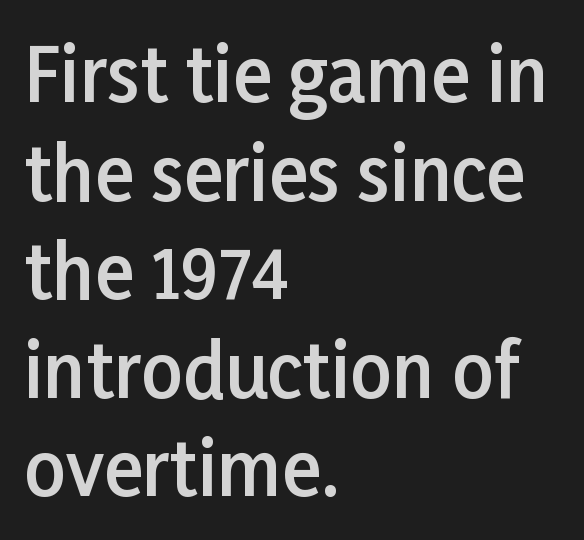
The image shows 73 px semibold sans-serif type, upright; set left-aligned, normal line spacing (1.35x), normal letter spacing, not underlined; low stroke contrast and a medium x-height.
